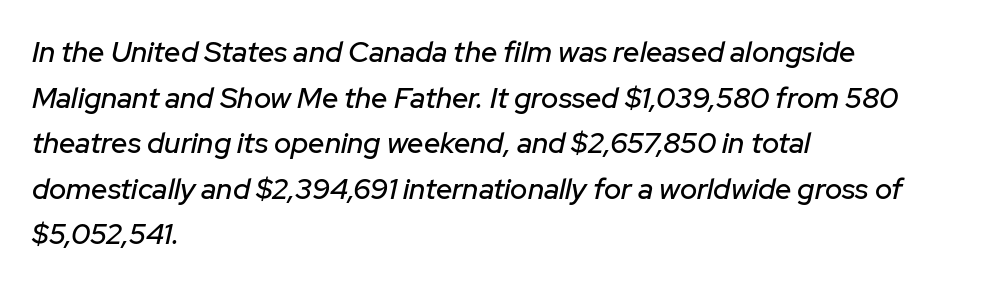
Q: Is the text italic (slanted)? A: Yes, it leans right by about 12 degrees.
Q: Is the text underlined? A: No.
Q: How is the paragraph aligned? A: Left-aligned.
Q: Is the spacing between letters normal or unusually wide? A: Normal.
Q: Is the spacing between lines tight, normal or loose? A: Normal.
Q: Width (condensed, normal, or wide)? A: Normal.
Q: Stroke contrast? A: Low.
Q: x-height? A: Medium.
Q: Monospaced? A: No.
